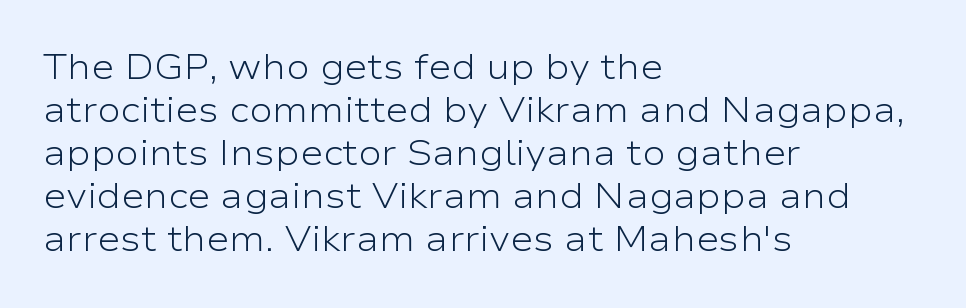
Quick note: not italic, upright. A light-to-regular cut is what we see here. You could not count columns in this text — the font is proportionally spaced. Regarding serifs, this sample does without them. Does extra space separate the letters? No, they use regular spacing. The typesetter chose a ragged-right arrangement here.
